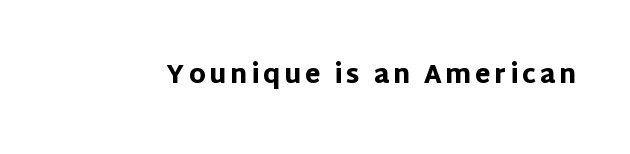
{"italic": "no", "bold": "yes", "underline": "no", "glyph_px": 25}
